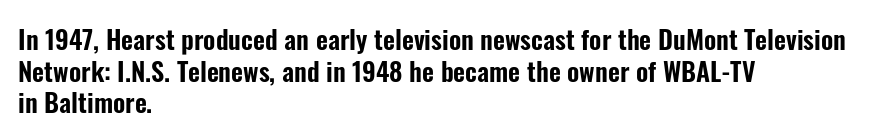
The image shows 26 px text type, upright; set left-aligned, line spacing 1.22x, normal letter spacing, not underlined.
